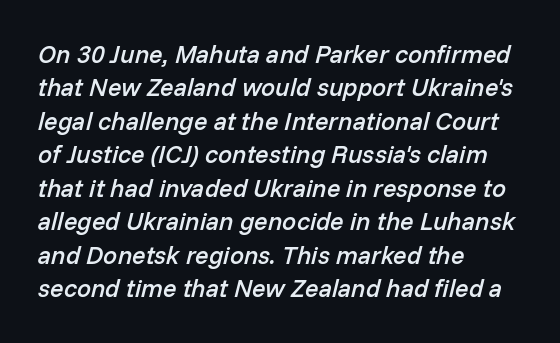
The image shows 25 px text type, italic (leaning right); set left-aligned, normal line spacing (1.34x), normal letter spacing, not underlined.
